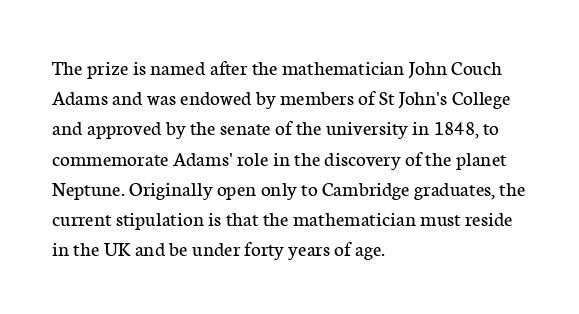
Q: Is the text bold? A: No.
Q: Is the text italic (slanted)? A: No, it is upright.
Q: Is the text underlined? A: No.
Q: How is the paragraph aligned? A: Left-aligned.
Q: Is the spacing between letters normal or unusually wide? A: Normal.
Q: Is the spacing between lines tight, normal or loose? A: Normal.
